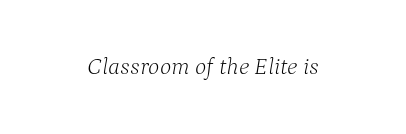
Q: Is the text bold? A: No.
Q: Is the text italic (slanted)? A: Yes, it leans right by about 9 degrees.
Q: Is the text underlined? A: No.
Q: Is the spacing between letters normal or unusually wide? A: Normal.
